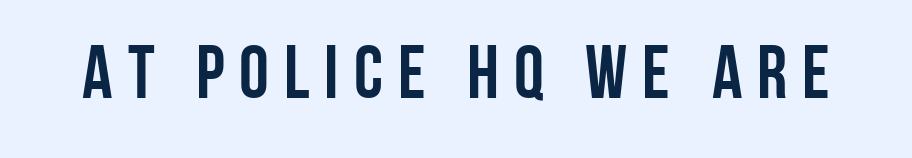
Q: Is the text bold? A: Yes.
Q: Is the text italic (slanted)? A: No, it is upright.
Q: Is the typeface a serif or a sans-serif typeface? A: Sans-serif.
Q: Is the text underlined? A: No.
Q: Is the spacing between letters normal or unusually wide? A: Unusually wide.
Q: Width (condensed, normal, or wide)? A: Condensed.
Q: Stroke contrast? A: Low.
Q: x-height? A: Large.
Q: Monospaced? A: No.
